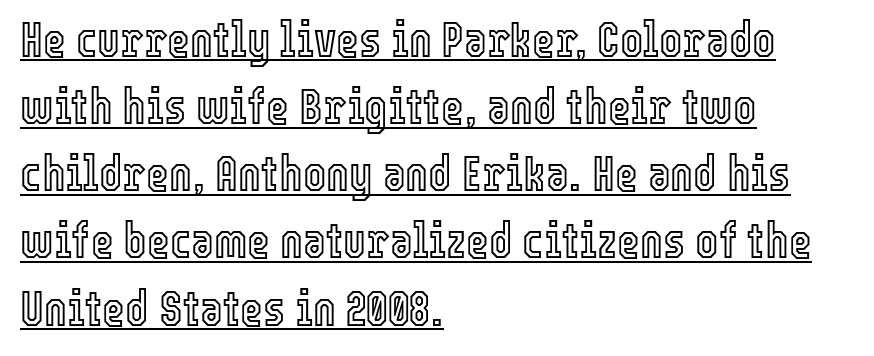
Q: Is the text italic (slanted)? A: No, it is upright.
Q: Is the text underlined? A: Yes.
Q: How is the paragraph aligned? A: Left-aligned.
Q: Is the spacing between letters normal or unusually wide? A: Normal.
Q: Is the spacing between lines tight, normal or loose? A: Normal.
Q: Width (condensed, normal, or wide)? A: Condensed.
Q: x-height? A: Medium.
Q: Monospaced? A: No.
